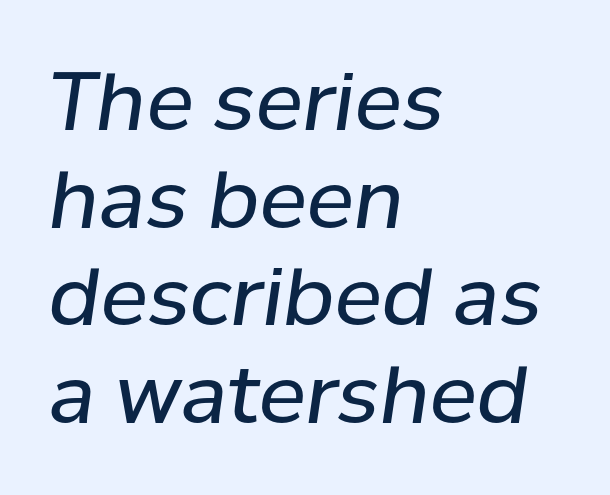
The image shows 80 px regular-weight type, italic (leaning right); set left-aligned, line spacing 1.22x, normal letter spacing, not underlined; low stroke contrast and a medium x-height.
